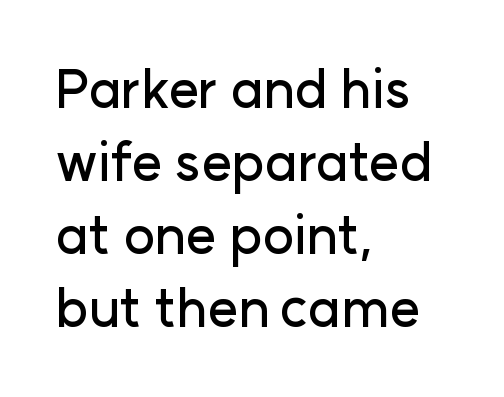
Q: Is the text italic (slanted)? A: No, it is upright.
Q: Is the typeface a serif or a sans-serif typeface? A: Sans-serif.
Q: Is the text underlined? A: No.
Q: How is the paragraph aligned? A: Left-aligned.
Q: Is the spacing between letters normal or unusually wide? A: Normal.
Q: Is the spacing between lines tight, normal or loose? A: Normal.
Q: Width (condensed, normal, or wide)? A: Normal.
Q: Stroke contrast? A: Low.
Q: x-height? A: Medium.
Q: Monospaced? A: No.
